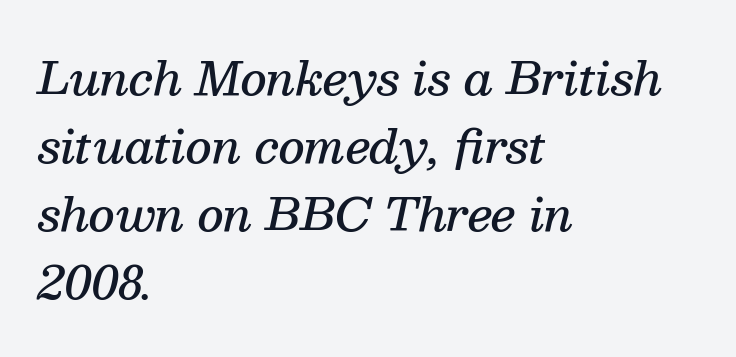
Q: Is the text bold? A: Semi-bold.
Q: Is the text italic (slanted)? A: Yes, it leans right by about 13 degrees.
Q: Is the typeface a serif or a sans-serif typeface? A: Serif.
Q: Is the text underlined? A: No.
Q: How is the paragraph aligned? A: Left-aligned.
Q: Is the spacing between letters normal or unusually wide? A: Normal.
Q: Is the spacing between lines tight, normal or loose? A: Normal.
Q: Width (condensed, normal, or wide)? A: Normal.
Q: Stroke contrast? A: Medium.
Q: x-height? A: Medium.
Q: Monospaced? A: No.
